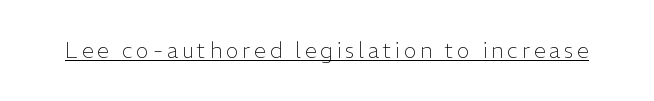
Q: Is the text bold? A: No.
Q: Is the text italic (slanted)? A: No, it is upright.
Q: Is the text underlined? A: Yes.
